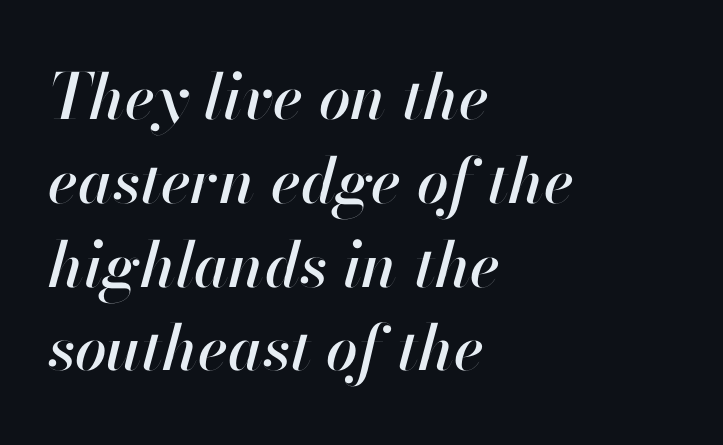
The image shows 63 px text type, italic (leaning right); set left-aligned, normal line spacing (1.33x), normal letter spacing, not underlined; high stroke contrast and a small x-height.
